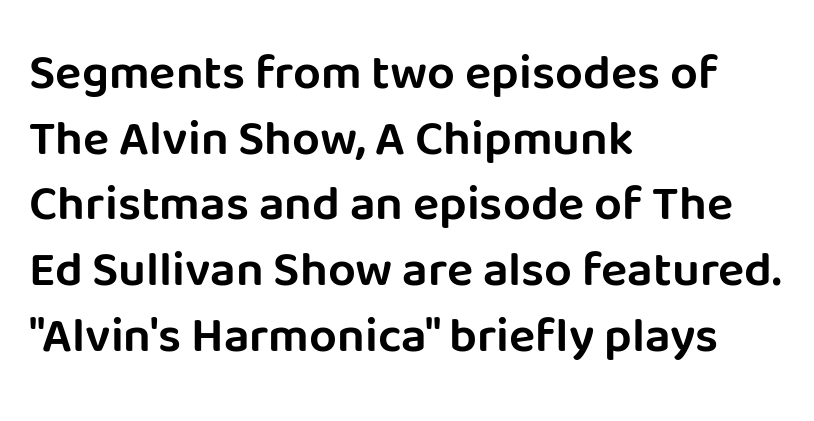
Q: Is the text italic (slanted)? A: No, it is upright.
Q: Is the typeface a serif or a sans-serif typeface? A: Sans-serif.
Q: Is the text underlined? A: No.
Q: How is the paragraph aligned? A: Left-aligned.
Q: Is the spacing between letters normal or unusually wide? A: Normal.
Q: Is the spacing between lines tight, normal or loose? A: Normal.
Q: Width (condensed, normal, or wide)? A: Normal.
Q: Stroke contrast? A: Low.
Q: x-height? A: Large.
Q: Monospaced? A: No.
